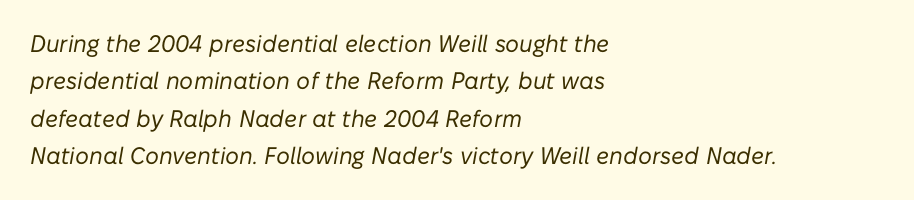
The image shows 24 px text type, italic (leaning right); set left-aligned, normal line spacing (1.56x), normal letter spacing, not underlined.
